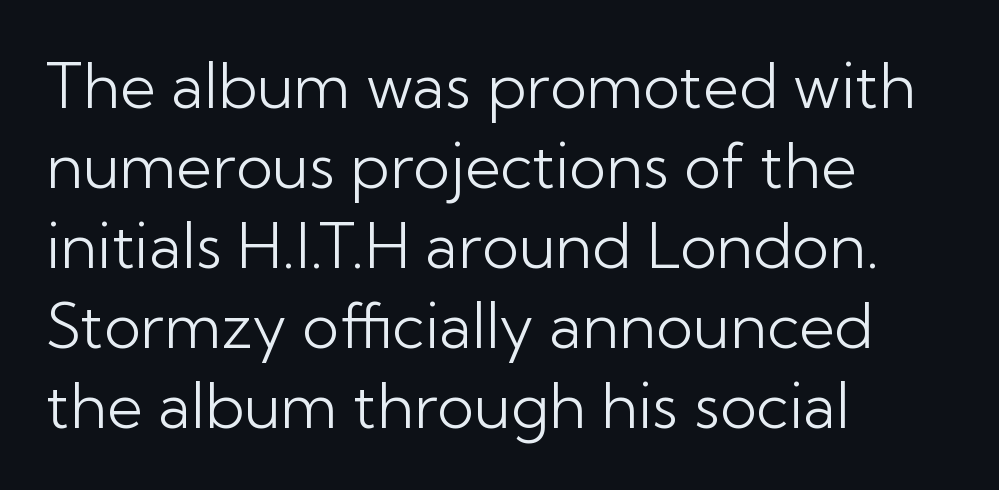
The image shows 62 px light sans-serif type, upright; set left-aligned, normal line spacing (1.29x), normal letter spacing, not underlined; low stroke contrast and a medium x-height.
